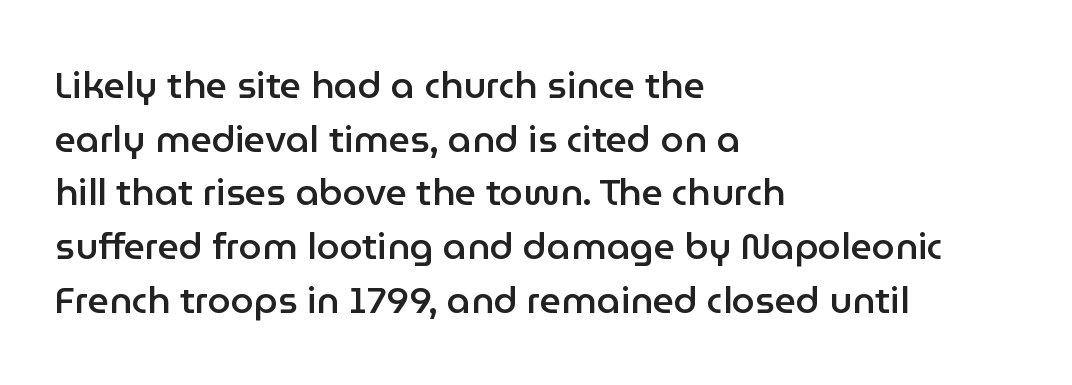
Grotesque or geometric, the face here clearly has no serifs. Tall strokes in this sample are plumb rather than angled. The passage shown is typed in a proportional face where columns would drift. Compared with a centered layout, this one pins lines to the left instead. These words are printed semibold, heavier than regular yet not bold. If you measured baseline to baseline, you'd find a middling distance.
